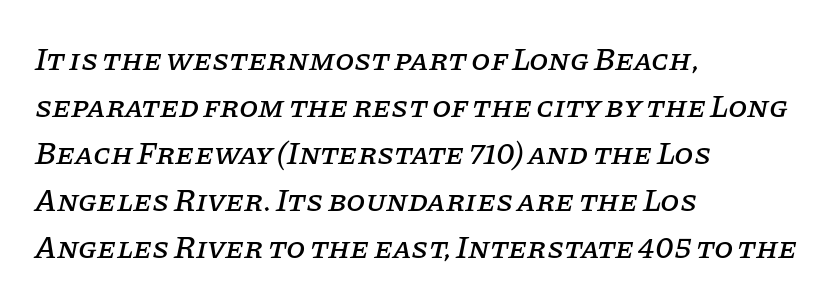
{"serif": "yes", "italic": "yes", "lean": "right", "slant_degrees": 11, "width": "normal", "stroke_contrast": "low", "x_height": "large", "monospaced": "no", "underline": "no", "align": "left", "line_spacing": "normal", "line_spacing_ratio": 1.52, "letter_spacing": "normal", "letter_spacing_em": 0.0, "glyph_px": 31}
